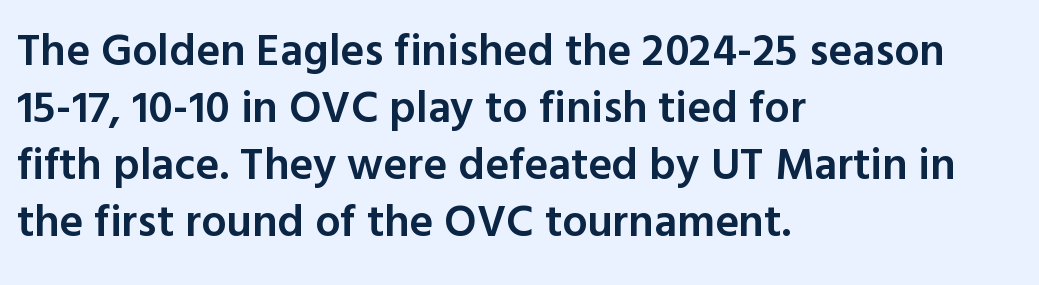
The image shows 45 px semibold sans-serif type, upright; set left-aligned, normal line spacing (1.27x), normal letter spacing, not underlined; a medium x-height.
